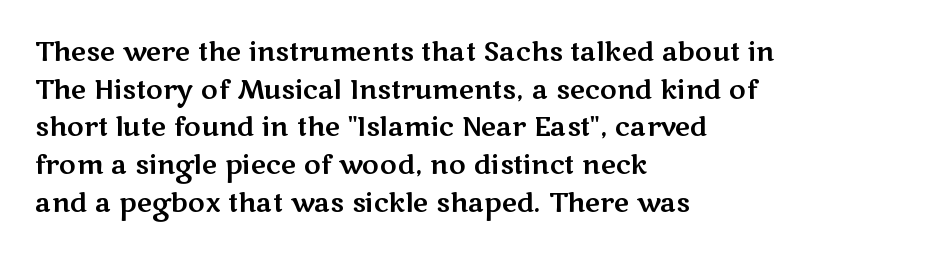
Which margin do the lines hug? The left one — the right edge is uneven. This sample uses plain, unmodified letter spacing. Glance below the letters and you will spot only blank space. Baseline-to-baseline distance is the conventional proportion of letter height.
